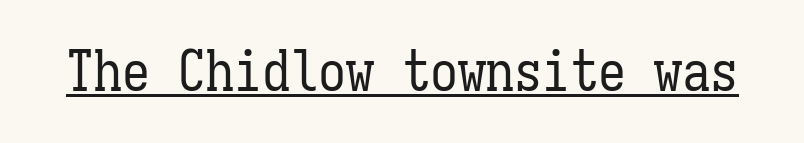
The image shows 56 px regular-weight, condensed type, upright, monospaced; set normal letter spacing, underlined; low stroke contrast and a medium x-height.
